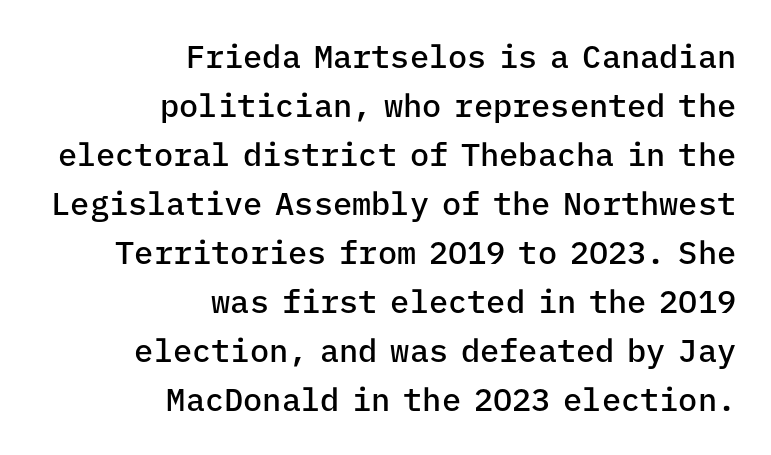
Think of a typewriter: that constant character pitch is what you see here. Honestly, the letter spacing is just normal — you wouldn't notice it. The rows are spaced the way most documents space them. The rendering uses a semibold face; strokes are thickened but not to full bold.
